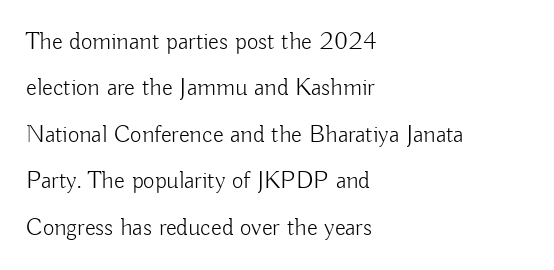
{"italic": "no", "bold": "no", "underline": "no", "align": "left", "line_spacing_ratio": 1.86, "letter_spacing": "normal", "letter_spacing_em": 0.0, "glyph_px": 25}
